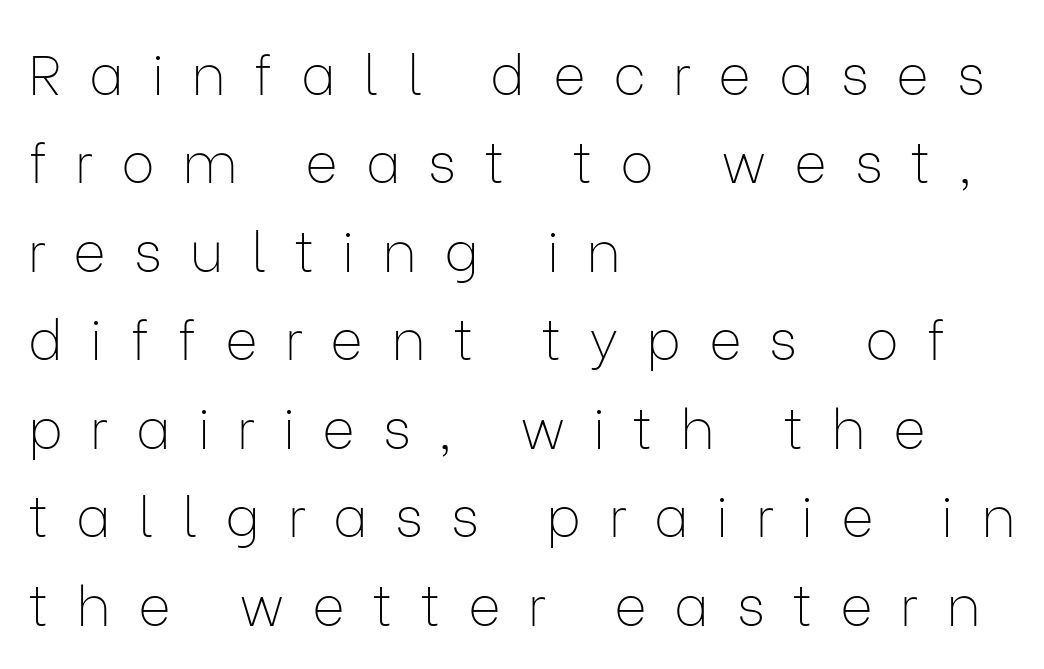
The image shows 56 px thin sans-serif type, upright; set left-aligned, normal line spacing (1.58x), unusually wide letter spacing (+0.49 em), not underlined; low stroke contrast and a medium x-height.
